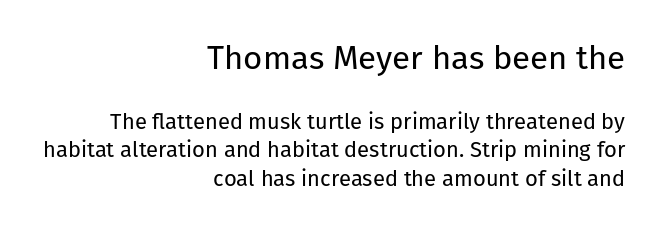
This sample uses an upright cut, with every glyph sitting square on the baseline. Compared with typical body copy, the letter spacing here is the same. Does the type have serifs? No, each stem ends abruptly. This sample has the flowing, uneven cadence of proportional lettering. The gap between lines stays unmarked.
